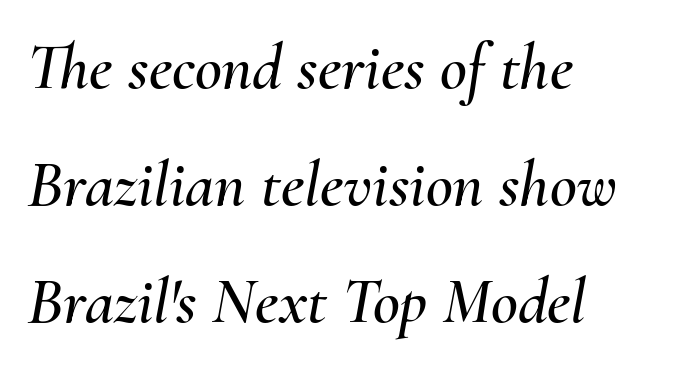
Q: Is the text italic (slanted)? A: Yes, it leans right by about 10 degrees.
Q: Is the text underlined? A: No.
Q: How is the paragraph aligned? A: Left-aligned.
Q: Is the spacing between letters normal or unusually wide? A: Normal.
Q: Width (condensed, normal, or wide)? A: Normal.
Q: Stroke contrast? A: Medium.
Q: x-height? A: Small.
Q: Monospaced? A: No.
